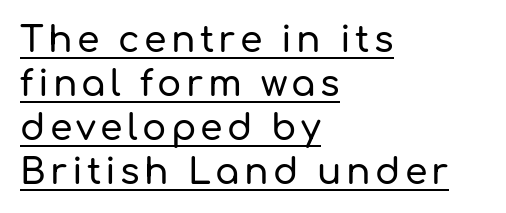
The image shows 36 px sans-serif type, upright; set left-aligned, line spacing 1.22x, underlined; low stroke contrast and a medium x-height.
